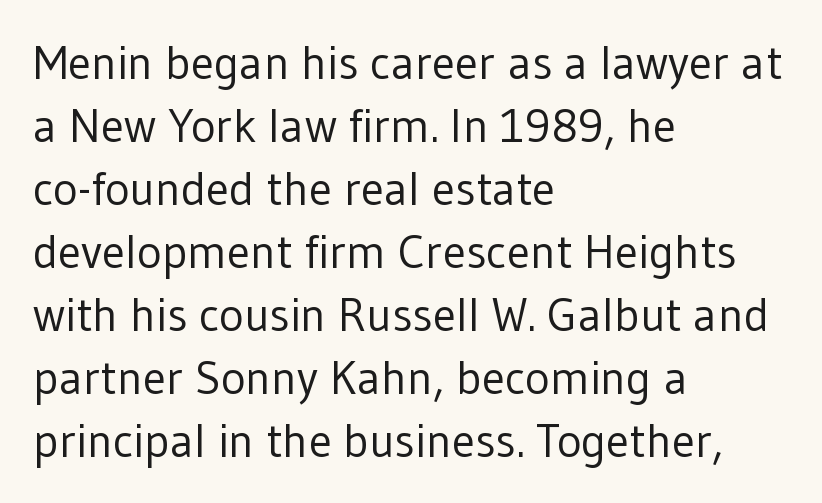
The image shows 47 px regular-weight sans-serif type, upright; set left-aligned, normal line spacing (1.34x), normal letter spacing, not underlined; low stroke contrast and a medium x-height.
